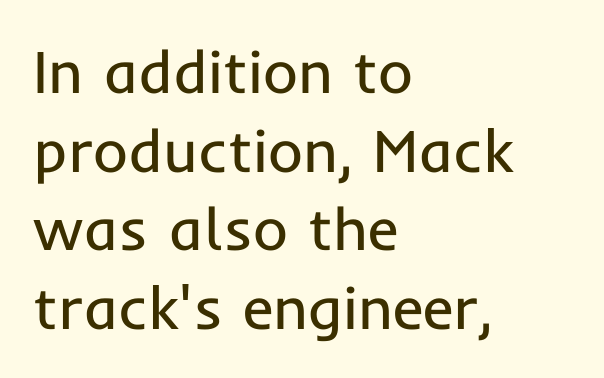
Q: Is the text bold? A: No.
Q: Is the text italic (slanted)? A: No, it is upright.
Q: Is the typeface a serif or a sans-serif typeface? A: Sans-serif.
Q: Is the text underlined? A: No.
Q: How is the paragraph aligned? A: Left-aligned.
Q: Is the spacing between letters normal or unusually wide? A: Normal.
Q: Is the spacing between lines tight, normal or loose? A: Normal.
Q: Width (condensed, normal, or wide)? A: Normal.
Q: Stroke contrast? A: Low.
Q: x-height? A: Medium.
Q: Monospaced? A: No.
